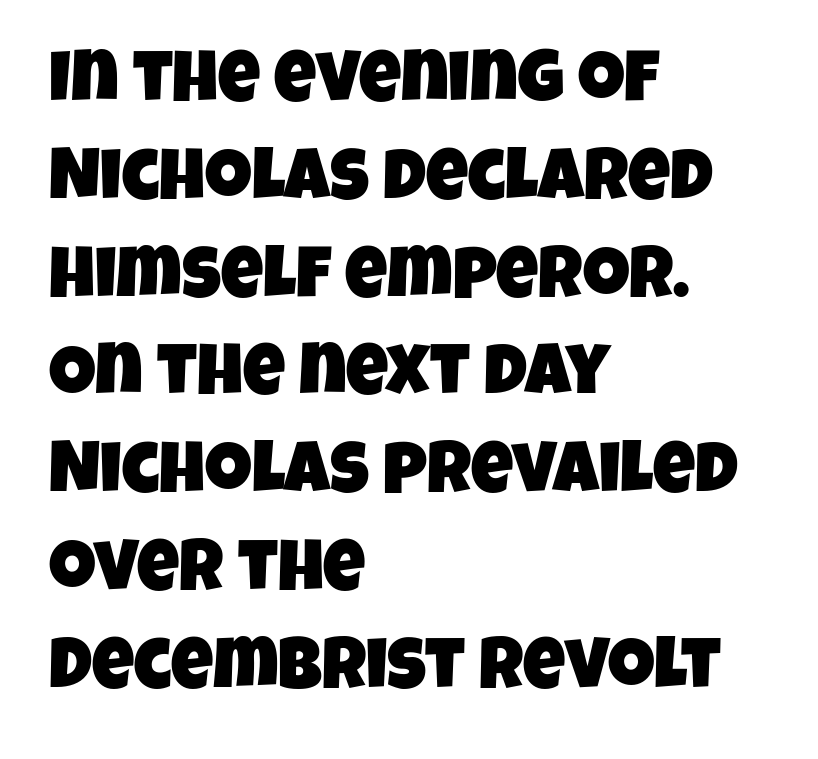
The image shows 73 px condensed sans-serif type; set left-aligned, normal line spacing (1.34x), normal letter spacing, not underlined; low stroke contrast and a large x-height.
